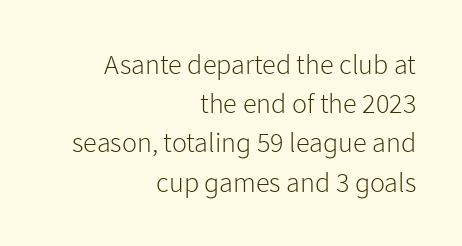
Vertical strokes here are truly vertical. This rendering uses right alignment, leaving the left contour irregular. The leading is moderate, giving the passage an even texture. Check where the strokes stop: nothing finishes them off — pure sans. The foot of each line stays bare and open. How are the letters spaced? Ordinarily, with no added tracking.
